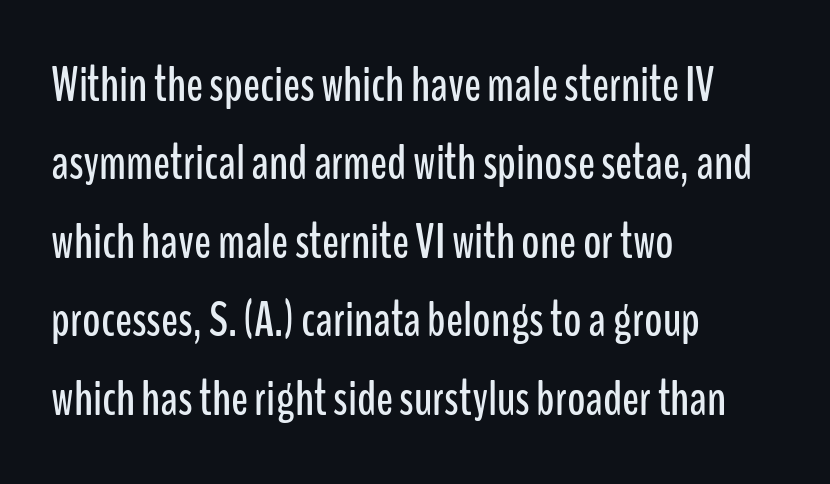
The type sits square on the baseline with zero lean. These lines are rendered in a variable-pitch font. Unmarked baselines from the first word to the last. Reading down the column, the eye jumps a familiar distance to each next line. A typesetter would call this zero additional tracking.
